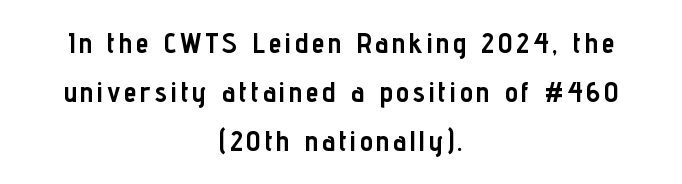
Q: Is the text bold? A: Yes.
Q: Is the text italic (slanted)? A: No, it is upright.
Q: Is the typeface a serif or a sans-serif typeface? A: Sans-serif.
Q: Is the text underlined? A: No.
Q: How is the paragraph aligned? A: Centered.
Q: Is the spacing between lines tight, normal or loose? A: Normal.
Q: Width (condensed, normal, or wide)? A: Condensed.
Q: Stroke contrast? A: Low.
Q: x-height? A: Medium.
Q: Monospaced? A: No.
